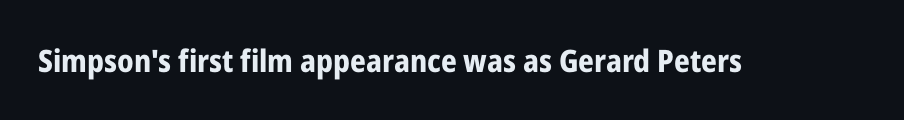
Q: Is the text bold? A: Yes.
Q: Is the text italic (slanted)? A: No, it is upright.
Q: Is the typeface a serif or a sans-serif typeface? A: Sans-serif.
Q: Is the text underlined? A: No.
Q: Is the spacing between letters normal or unusually wide? A: Normal.
Q: Width (condensed, normal, or wide)? A: Condensed.
Q: Stroke contrast? A: Low.
Q: x-height? A: Medium.
Q: Monospaced? A: No.
